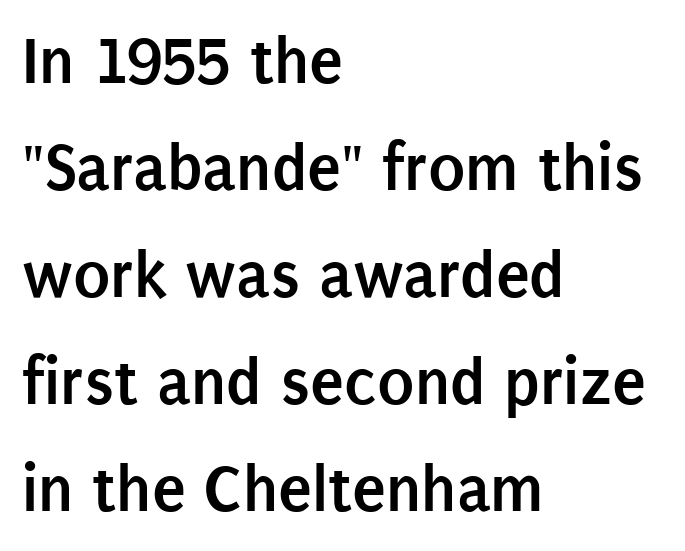
Q: Is the text bold? A: Yes.
Q: Is the text italic (slanted)? A: No, it is upright.
Q: Is the typeface a serif or a sans-serif typeface? A: Sans-serif.
Q: Is the text underlined? A: No.
Q: How is the paragraph aligned? A: Left-aligned.
Q: Is the spacing between letters normal or unusually wide? A: Normal.
Q: Is the spacing between lines tight, normal or loose? A: Normal.
Q: Width (condensed, normal, or wide)? A: Condensed.
Q: Stroke contrast? A: Low.
Q: x-height? A: Large.
Q: Monospaced? A: No.
